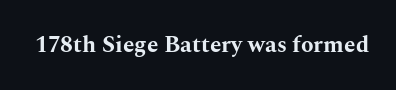
Q: Is the text bold? A: Yes.
Q: Is the text italic (slanted)? A: No, it is upright.
Q: Is the text underlined? A: No.
Q: Is the spacing between letters normal or unusually wide? A: Normal.
